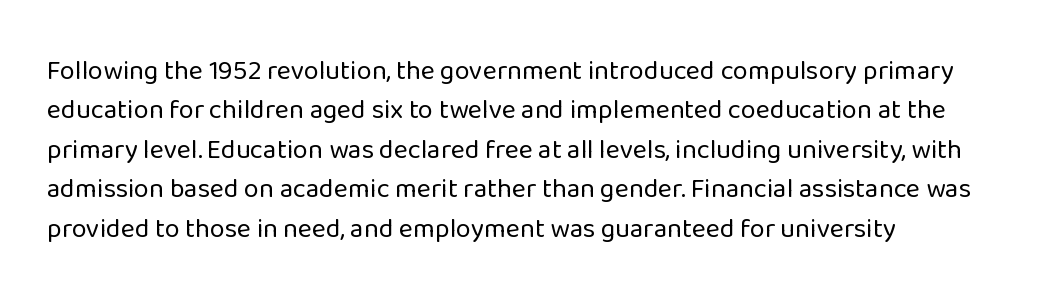
{"italic": "no", "bold": "no", "underline": "no", "align": "left", "line_spacing": "normal", "line_spacing_ratio": 1.46, "letter_spacing": "normal", "letter_spacing_em": 0.0, "glyph_px": 27}
